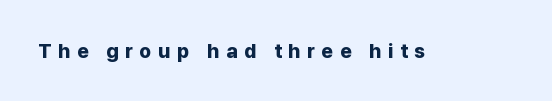
The image shows 20 px bold type, upright; set unusually wide letter spacing (+0.33 em), not underlined.
